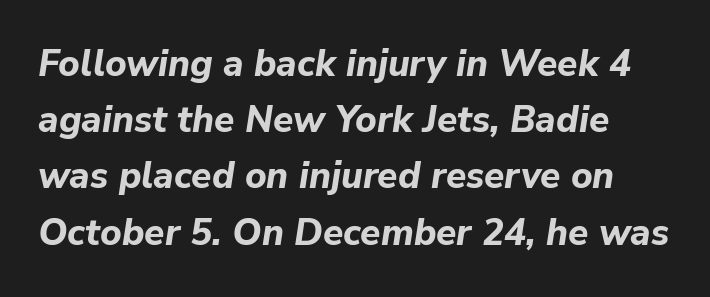
Notice how descenders clear the ascenders below comfortably — that's standard leading. Character widths vary here, with narrow letters taking less room than wide ones. The string is rendered with underlining switched off. Letter spacing: default.
